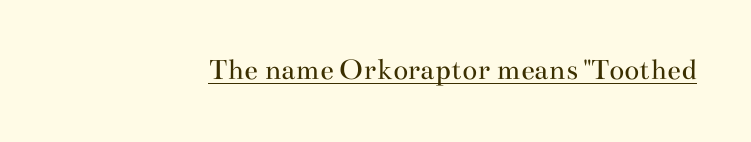
Q: Is the text bold? A: No.
Q: Is the text italic (slanted)? A: No, it is upright.
Q: Is the typeface a serif or a sans-serif typeface? A: Serif.
Q: Is the text underlined? A: Yes.
Q: Is the spacing between letters normal or unusually wide? A: Normal.
Q: Width (condensed, normal, or wide)? A: Wide.
Q: Stroke contrast? A: Medium.
Q: x-height? A: Small.
Q: Monospaced? A: No.
